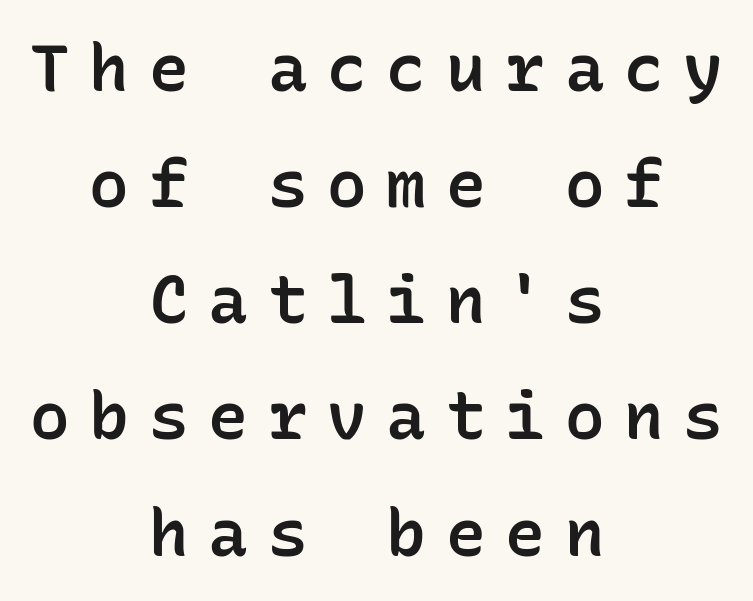
Q: Is the text bold? A: Semi-bold.
Q: Is the text italic (slanted)? A: No, it is upright.
Q: Is the typeface a serif or a sans-serif typeface? A: Sans-serif.
Q: Is the text underlined? A: No.
Q: How is the paragraph aligned? A: Centered.
Q: Is the spacing between letters normal or unusually wide? A: Unusually wide.
Q: Width (condensed, normal, or wide)? A: Normal.
Q: Stroke contrast? A: Low.
Q: x-height? A: Medium.
Q: Monospaced? A: Yes.
